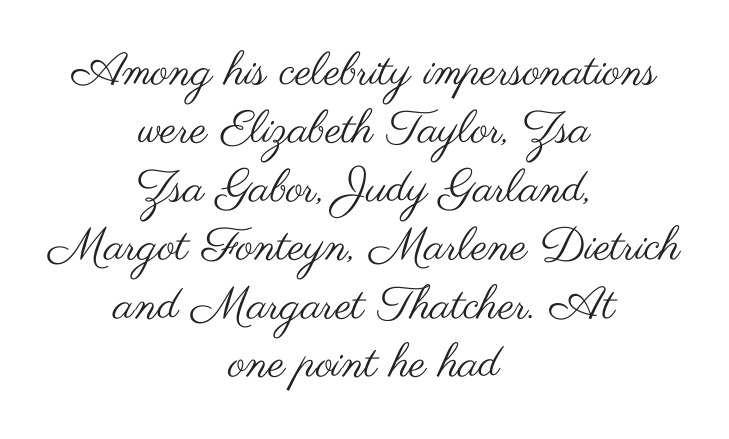
Q: Is the text bold? A: No.
Q: Is the text italic (slanted)? A: Yes.
Q: Is the typeface a serif or a sans-serif typeface? A: Sans-serif.
Q: Is the text underlined? A: No.
Q: How is the paragraph aligned? A: Centered.
Q: Is the spacing between letters normal or unusually wide? A: Normal.
Q: Is the spacing between lines tight, normal or loose? A: Normal.
Q: Width (condensed, normal, or wide)? A: Wide.
Q: Stroke contrast? A: Medium.
Q: x-height? A: Small.
Q: Monospaced? A: No.
